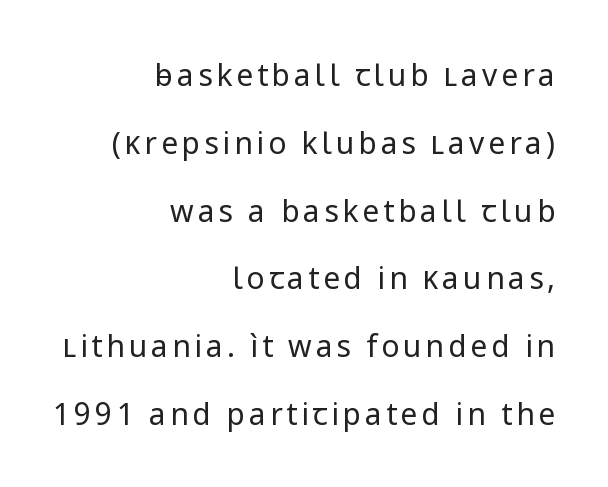
Posture: straight, roman, zero tilt. Note the varied advance widths — an 'i' is clearly narrower than an 'm'. The strokes carry an ordinary text weight at most. All the whitespace from short lines collects on the left. Any mark beneath the type? The region is blank. Vertical spacing — loose.
